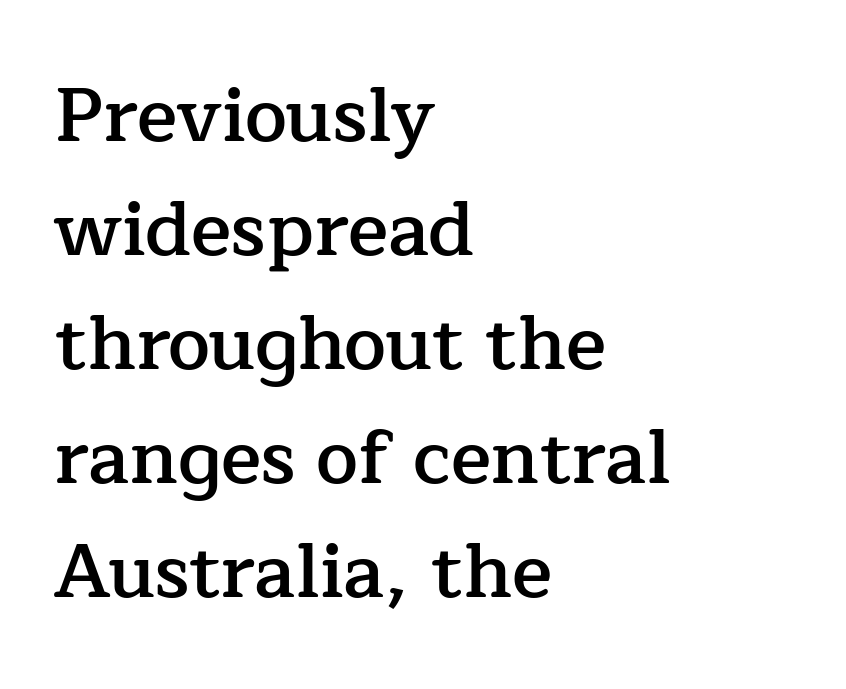
The typesetting leans somewhat heavy: a semibold. The line-height multiplier appears to be the usual default. Italic: no, the glyphs are upright roman. The space beneath each line is pristine and unruled.
